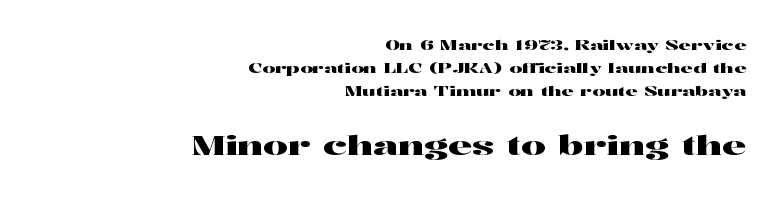
Does the bottom block carry the larger type? Yes, it does. Rows of type keep a routine distance in the vertical direction. It's the straight-up-and-down kind of type. Descender tails drop into unmarked territory. Alignment: flush right. You could call the tracking neutral — neither tight nor loose.
